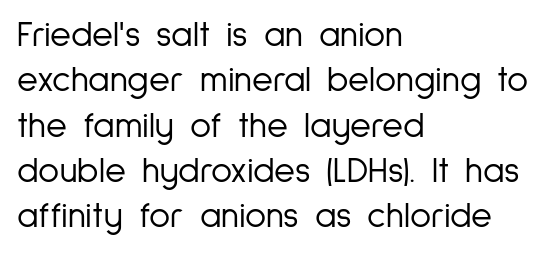
The baseline area is clear. Unlike a traditional serif, this face leaves its strokes unadorned. Spacing verdict: proportional, widths tailored to each character. The leading is moderate, giving the passage an even texture.
